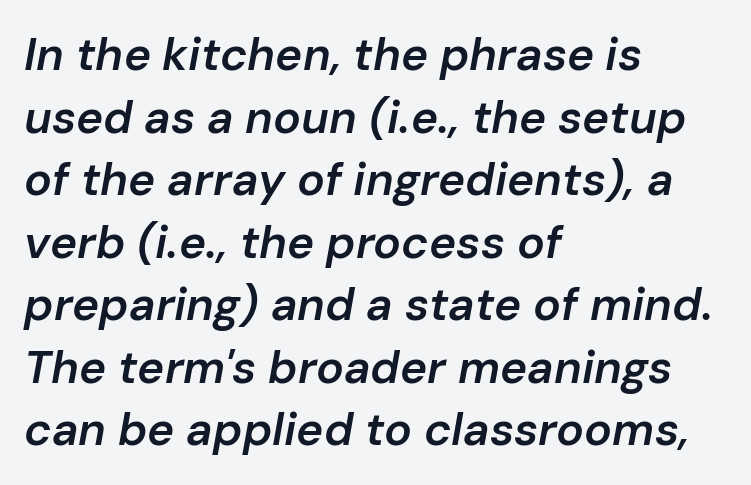
The image shows 46 px semibold type, italic (leaning right); set left-aligned, normal line spacing (1.36x), normal letter spacing, not underlined; low stroke contrast and a medium x-height.
